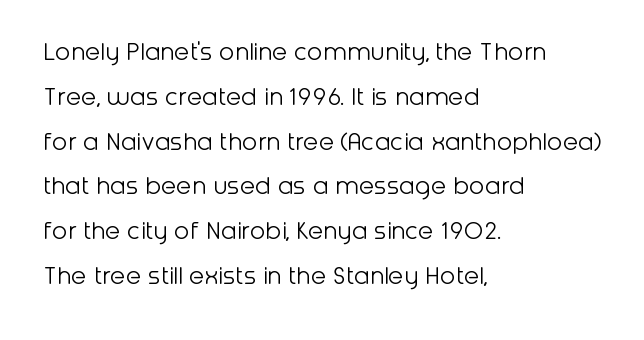
{"serif": "no", "italic": "no", "bold": "no", "weight": "light", "width": "normal", "stroke_contrast": "low", "x_height": "medium", "monospaced": "no", "underline": "no", "align": "left", "line_spacing": "normal", "line_spacing_ratio": 1.6, "letter_spacing": "normal", "letter_spacing_em": 0.0, "glyph_px": 28}
